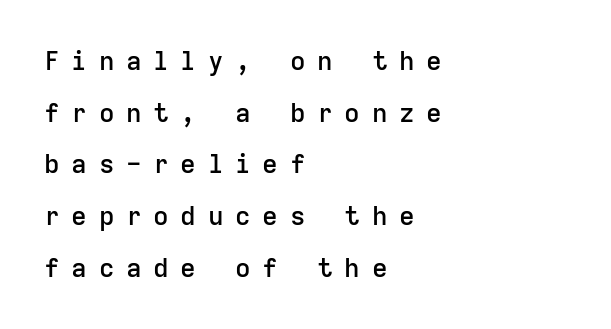
Q: Is the text bold? A: Semi-bold.
Q: Is the text italic (slanted)? A: No, it is upright.
Q: Is the text underlined? A: No.
Q: How is the paragraph aligned? A: Left-aligned.
Q: Is the spacing between letters normal or unusually wide? A: Unusually wide.
Q: Is the spacing between lines tight, normal or loose? A: Loose.
